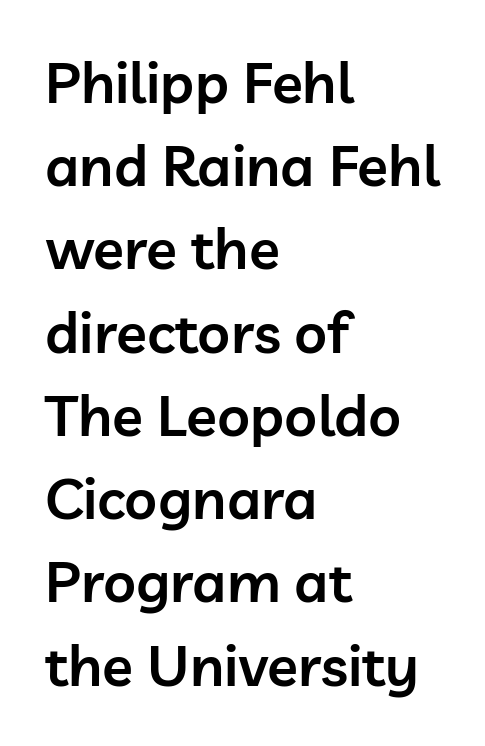
Posture: straight, roman, zero tilt. One-word summary of the alignment: left. Clear beneath every line of the passage. Is this a fixed-width face? No — the glyphs have proportional, varying widths. Caption: standard tracking, unaltered.
